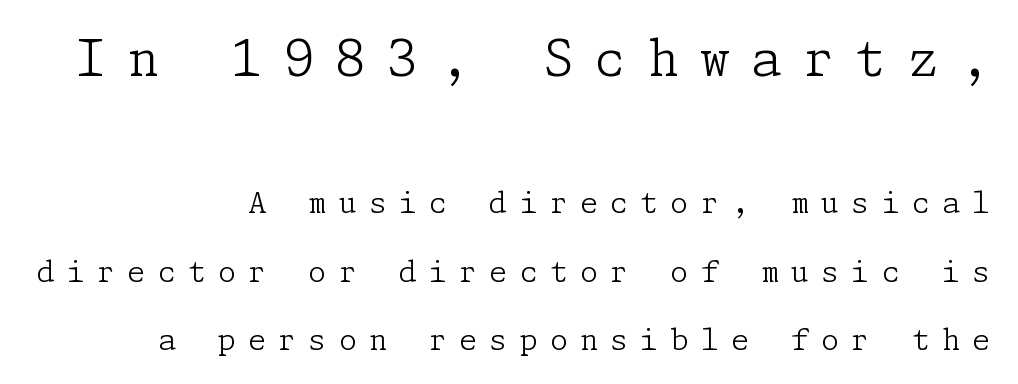
{"serif": "yes", "italic": "no", "bold": "no", "weight": "light", "width": "normal", "stroke_contrast": "low", "x_height": "medium", "underline": "no", "align": "right", "line_spacing": "loose", "line_spacing_ratio": 2.35, "letter_spacing": "wide", "letter_spacing_em": 0.42, "larger_block": "first", "size_ratio": 1.72, "glyph_px": 50}
